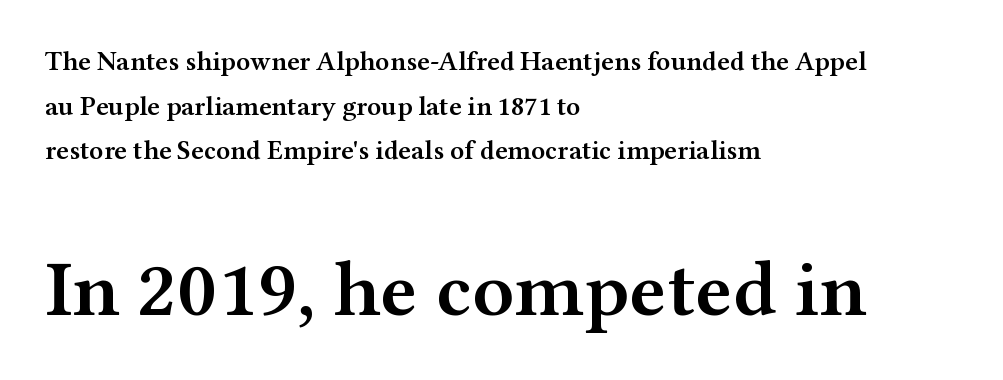
Honestly, there is no underline to notice here at all. Here the designer chose a conventional face with non-uniform glyph widths. Weight: semibold (demi). How would I describe the line gaps? Plain and ordinary. Is the lower block the larger one? Yes — the lower block carries the bigger type.
